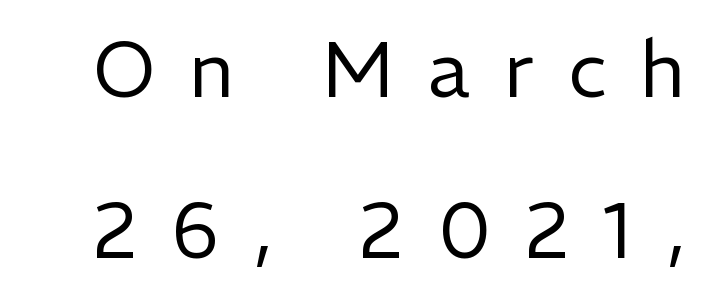
The image shows 78 px regular-weight sans-serif type, upright; set loose line spacing (2.06x), unusually wide letter spacing (+0.43 em), not underlined; low stroke contrast and a medium x-height.
